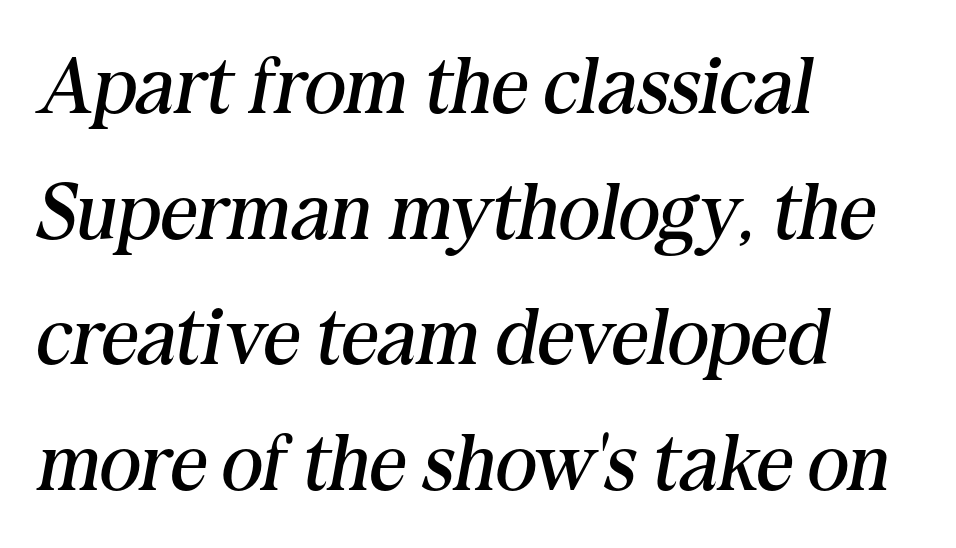
These lines were composed using italics. The baseline area is clear. The tracking reads as untouched default to a designer's eye. Little horizontal feet cap the strokes, marking this as serif type. Think of a printed novel: that variable character pitch is what you see here. The leading is moderate, giving the passage an even texture.
